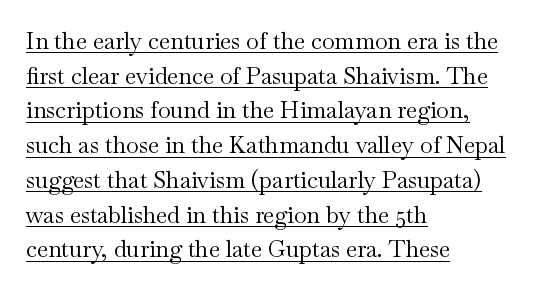
The image shows 23 px text type, upright; set left-aligned, normal line spacing (1.51x), normal letter spacing, underlined.
